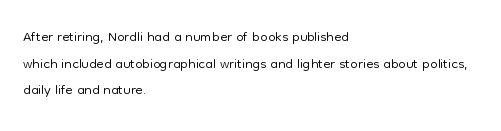
{"italic": "no", "bold": "no", "underline": "no", "align": "left", "line_spacing": "normal", "line_spacing_ratio": 1.27, "letter_spacing": "normal", "letter_spacing_em": 0.0, "glyph_px": 21}
